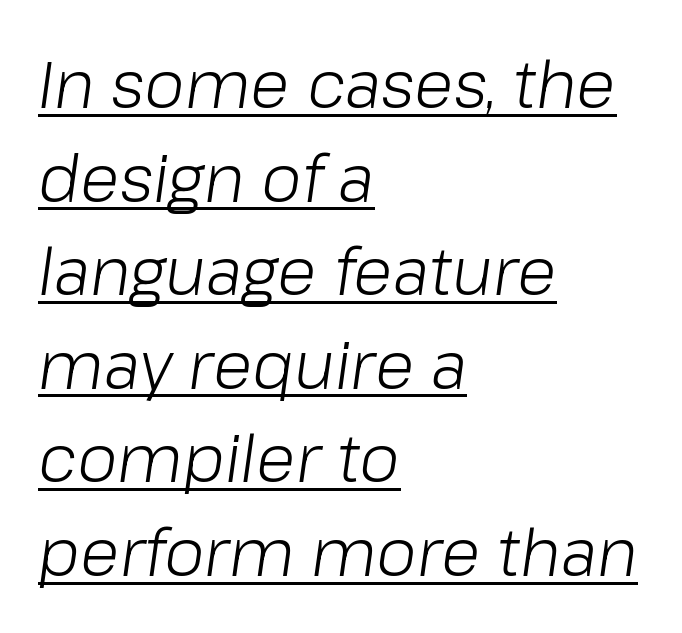
Caption: multi-line text, flush left, ragged right. These lines keep a tight, regular rhythm from letter to letter. No chunkiness to these letters — they're not bold. The face used here has a pronounced slope to its letters. Compared with typical paragraphs, the rows here are spaced about the same. Looks like regular typesetting: each glyph gets only the width it needs.
